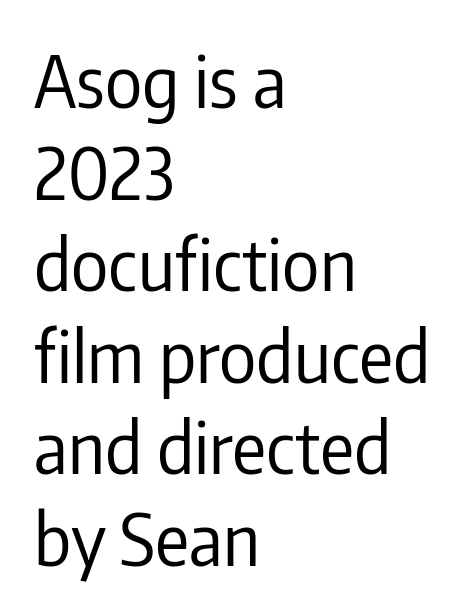
The passage shown is typed in a proportional face where columns would drift. Regular leading. These lines are set flush left with a ragged right edge. Style check: upright. Descender tails drop into unmarked territory. Regarding serifs, this sample does without them.
